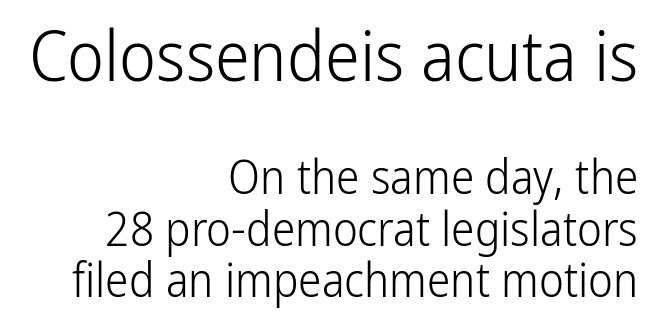
The leading is snug, giving the passage a crowded texture. Letter spacing: default. Bigger letters appear in the top chunk; the bottom chunk is reduced. Line ends are locked; line starts wander. Ink coverage per letter is moderate at most.
